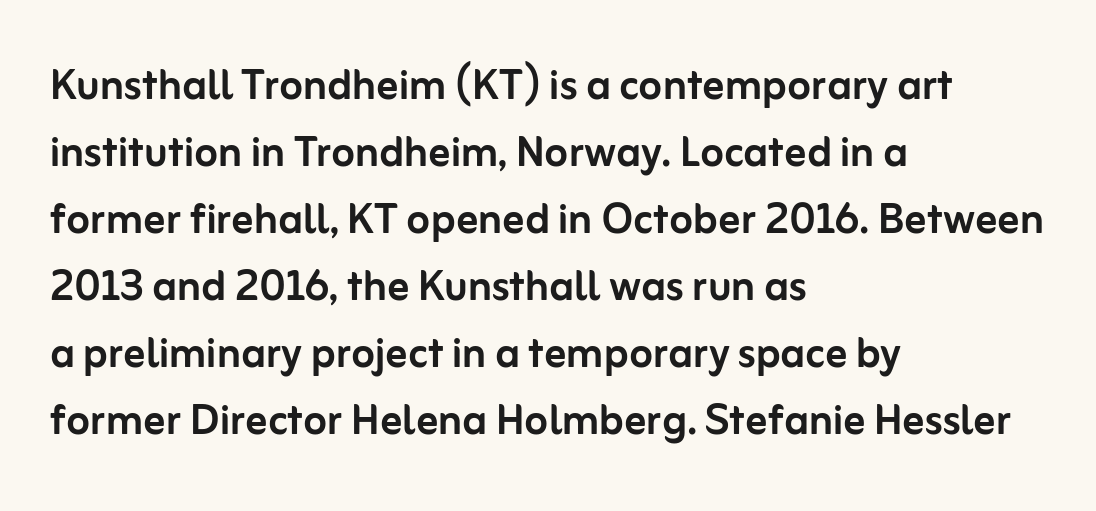
{"serif": "no", "italic": "no", "width": "normal", "stroke_contrast": "low", "x_height": "medium", "monospaced": "no", "underline": "no", "align": "left", "line_spacing_ratio": 1.24, "letter_spacing": "normal", "letter_spacing_em": 0.0, "glyph_px": 54}
